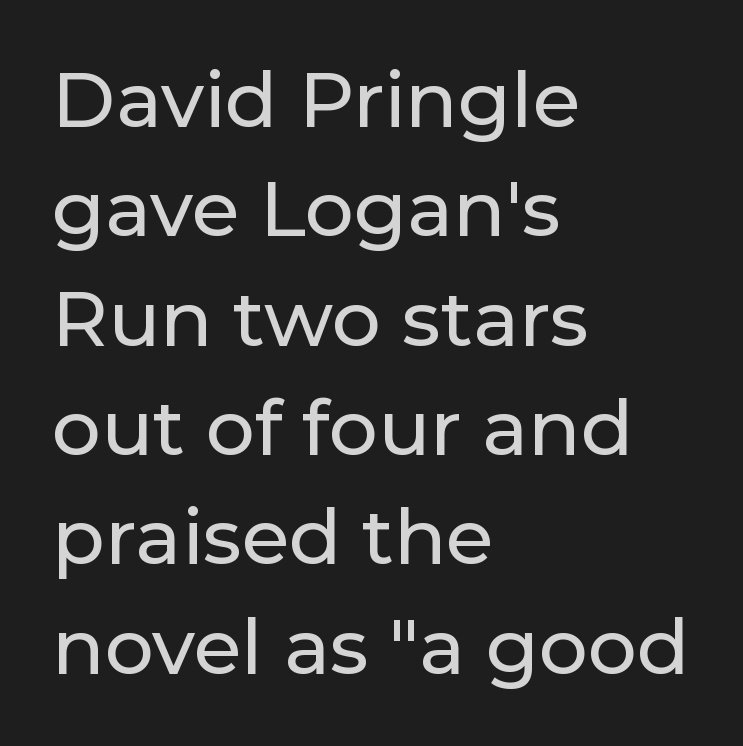
{"serif": "no", "italic": "no", "width": "normal", "stroke_contrast": "low", "x_height": "medium", "monospaced": "no", "underline": "no", "align": "left", "line_spacing": "normal", "line_spacing_ratio": 1.42, "letter_spacing": "normal", "letter_spacing_em": 0.0, "glyph_px": 77}
